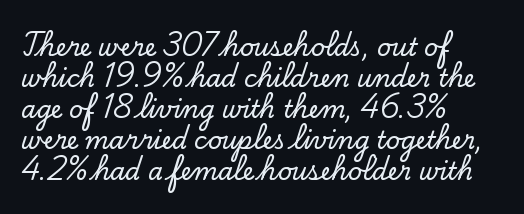
The image shows 24 px text type; set left-aligned, normal line spacing (1.29x), normal letter spacing, not underlined.
